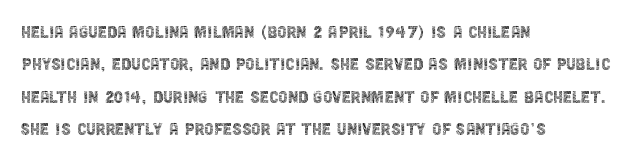
{"italic": "no", "bold": "no", "underline": "no", "align": "left", "line_spacing": "normal", "line_spacing_ratio": 1.54, "letter_spacing": "normal", "letter_spacing_em": 0.0, "glyph_px": 21}
